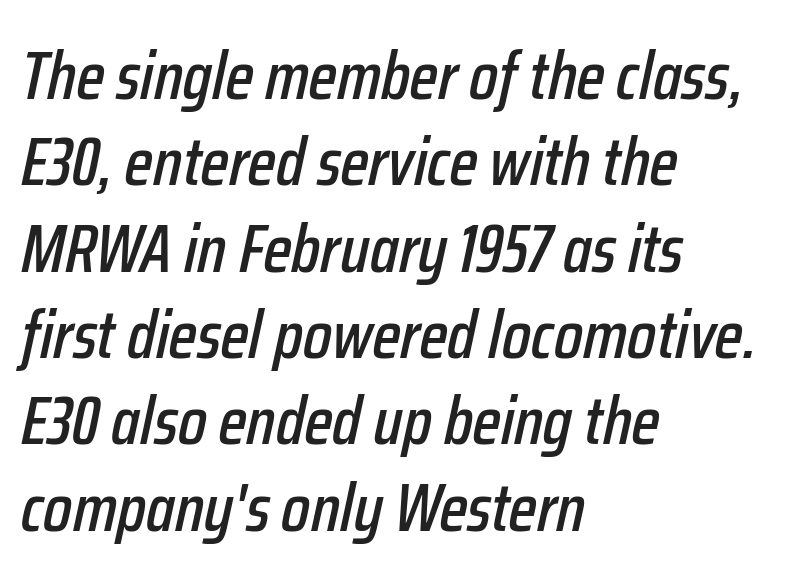
Q: Is the text italic (slanted)? A: Yes, it leans right by about 12 degrees.
Q: Is the text underlined? A: No.
Q: How is the paragraph aligned? A: Left-aligned.
Q: Is the spacing between letters normal or unusually wide? A: Normal.
Q: Is the spacing between lines tight, normal or loose? A: Normal.
Q: Width (condensed, normal, or wide)? A: Condensed.
Q: Stroke contrast? A: Low.
Q: x-height? A: Medium.
Q: Monospaced? A: No.
